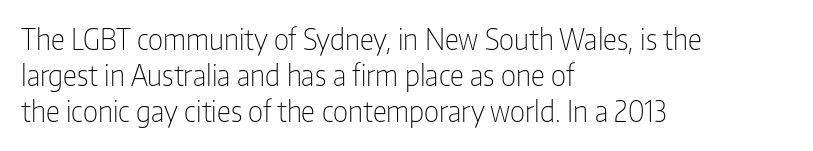
Visually the block forms a straight wall on the left and a jagged coastline on the right. Characters follow at the spacing the type designer built in. Underlining? Definitely not there. Heaviness? Minimal to ordinary, like unemphasized prose. Each letter keeps its own natural width here, so spacing adapts to shape. The typography opts for an upright posture over an oblique one.
